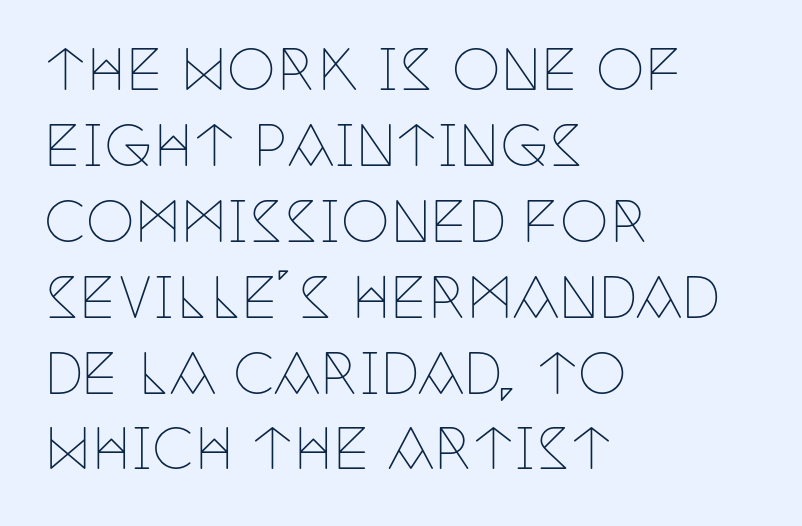
The image shows 55 px thin, condensed serif type, upright; set left-aligned, normal line spacing (1.38x), normal letter spacing, not underlined; low stroke contrast and a large x-height.
